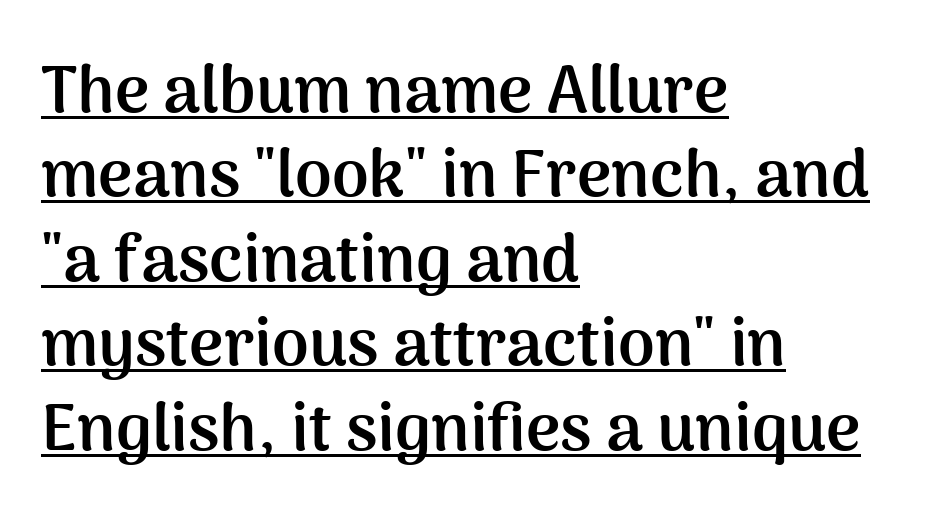
Vertical strokes here are truly vertical. Each line of the rendering has a horizontal stroke beneath the glyphs. What weight is shown? A full bold with thick strokes. Here the glyphs are tracked normally, forming tight word shapes.
